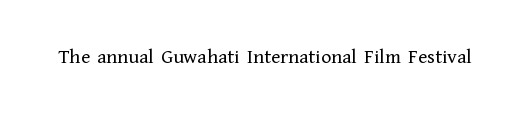
{"italic": "no", "bold": "no", "underline": "no", "letter_spacing": "normal", "letter_spacing_em": 0.0, "glyph_px": 21}
